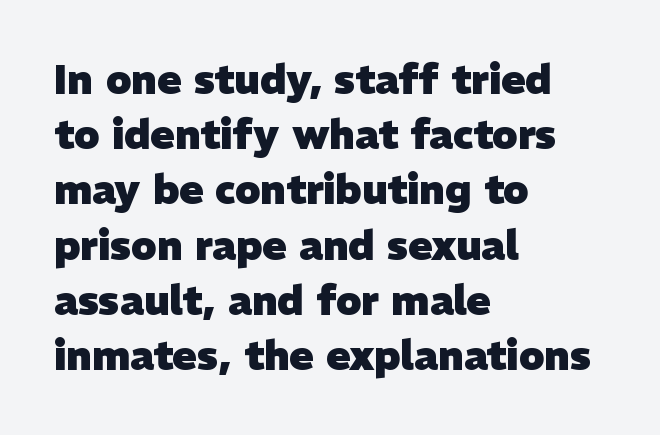
Q: Is the text bold? A: Yes.
Q: Is the typeface a serif or a sans-serif typeface? A: Sans-serif.
Q: Is the text underlined? A: No.
Q: How is the paragraph aligned? A: Left-aligned.
Q: Is the spacing between letters normal or unusually wide? A: Normal.
Q: Is the spacing between lines tight, normal or loose? A: Normal.
Q: Width (condensed, normal, or wide)? A: Normal.
Q: Stroke contrast? A: Low.
Q: x-height? A: Medium.
Q: Monospaced? A: No.
